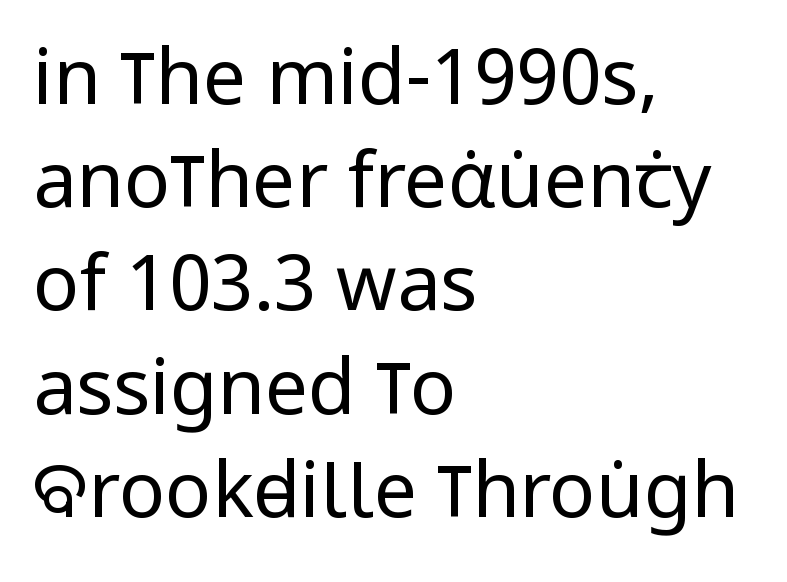
To sum up the face: it is a sans, with no serifs. Character widths vary here, with narrow letters taking less room than wide ones. No heavy texture on the line: the type isn't bold. The zone under the glyphs is completely vacant.
